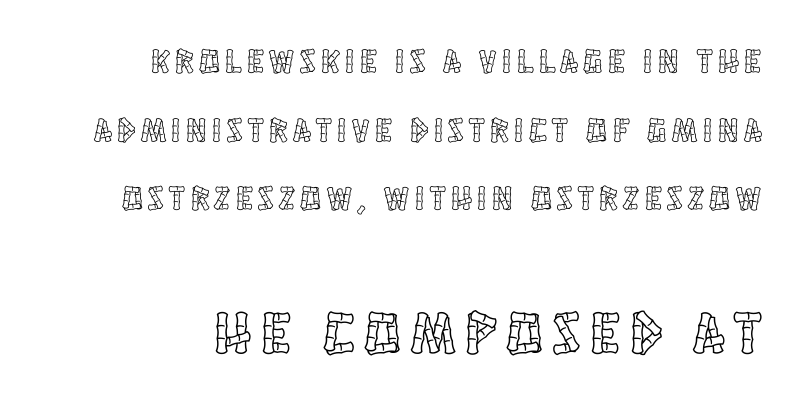
{"italic": "no", "width": "condensed", "x_height": "large", "monospaced": "no", "underline": "no", "align": "right", "line_spacing": "loose", "line_spacing_ratio": 2.02, "larger_block": "second", "size_ratio": 1.76, "glyph_px": 60}
